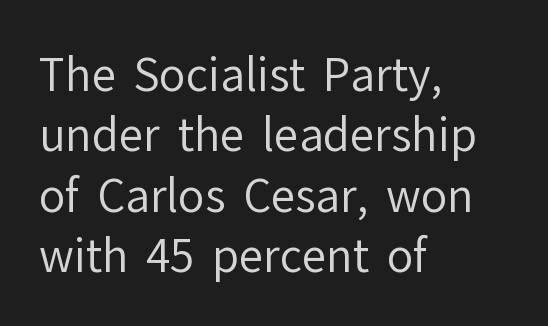
The foot of each line stays bare and open. Stem width sits at or under what a default text font uses. How would I describe the line gaps? Plain and ordinary. This sample uses a sans-serif face.
